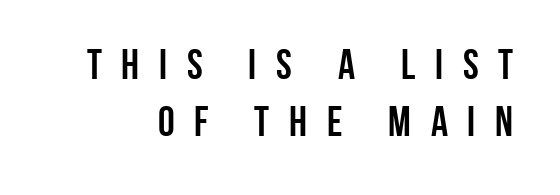
Q: Is the text bold? A: Yes.
Q: Is the text italic (slanted)? A: No, it is upright.
Q: Is the typeface a serif or a sans-serif typeface? A: Sans-serif.
Q: Is the text underlined? A: No.
Q: Is the spacing between letters normal or unusually wide? A: Unusually wide.
Q: Is the spacing between lines tight, normal or loose? A: Normal.
Q: Width (condensed, normal, or wide)? A: Condensed.
Q: Stroke contrast? A: Low.
Q: x-height? A: Large.
Q: Monospaced? A: No.
